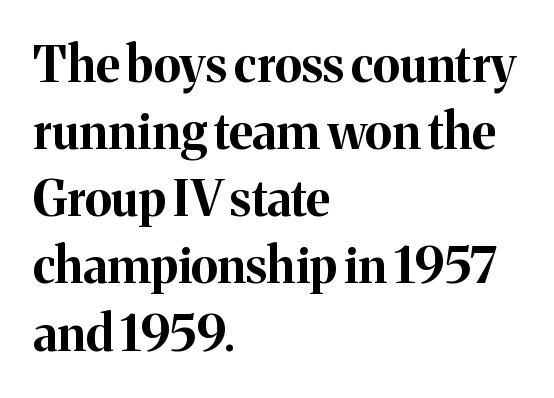
Q: Is the text bold? A: Yes.
Q: Is the text italic (slanted)? A: No, it is upright.
Q: Is the typeface a serif or a sans-serif typeface? A: Serif.
Q: Is the text underlined? A: No.
Q: How is the paragraph aligned? A: Left-aligned.
Q: Is the spacing between letters normal or unusually wide? A: Normal.
Q: Is the spacing between lines tight, normal or loose? A: Normal.
Q: Width (condensed, normal, or wide)? A: Normal.
Q: Stroke contrast? A: Medium.
Q: x-height? A: Medium.
Q: Monospaced? A: No.
